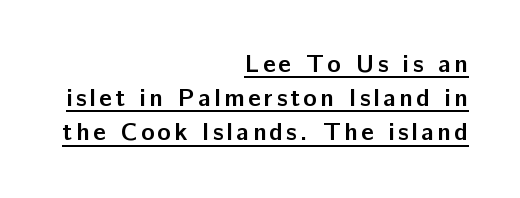
Stroke thickness is high; the sample reads as a true bold. The letters stand upright; this is a roman face. Leftover space on each line is placed entirely before the opening word. Glance below the letters and you will spot a drawn line. A typesetter would call this leading conventional body-copy spacing.
